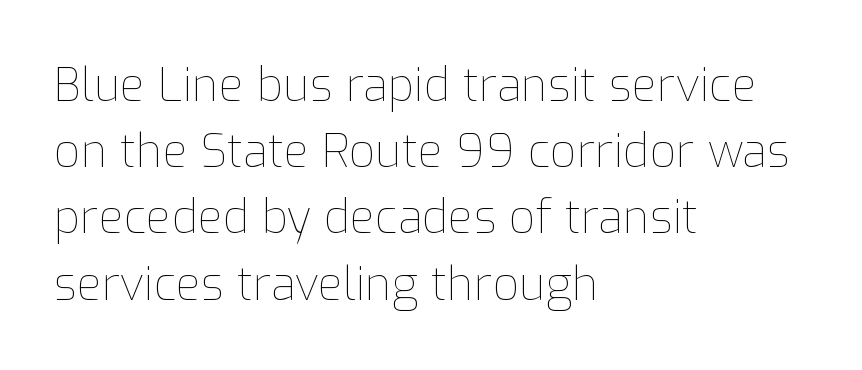
{"italic": "no", "bold": "no", "weight": "thin", "width": "normal", "stroke_contrast": "low", "x_height": "medium", "monospaced": "no", "underline": "no", "align": "left", "line_spacing": "normal", "line_spacing_ratio": 1.44, "letter_spacing": "normal", "letter_spacing_em": 0.0, "glyph_px": 46}
